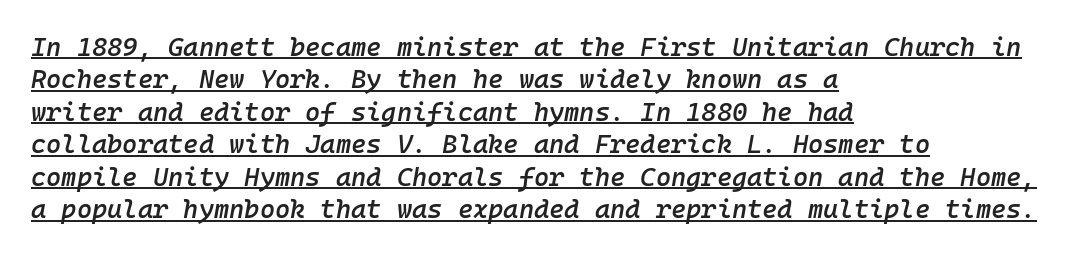
{"italic": "yes", "lean": "right", "slant_degrees": 10, "bold": "semi", "underline": "yes", "align": "left", "line_spacing": "normal", "line_spacing_ratio": 1.25, "letter_spacing": "normal", "letter_spacing_em": 0.0, "glyph_px": 26}
